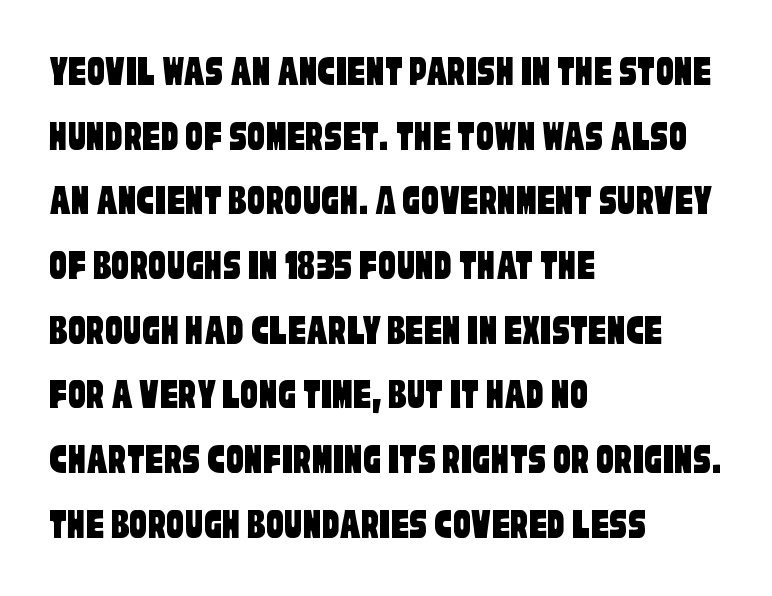
The rendering uses natural spacing where letterforms have individual widths. Caption: multi-line text, flush left, ragged right. Letterform terminals end flat and unadorned throughout the passage. Regarding leading, the lines here are spaced in the standard way. Each word holds together tightly as a unit, with standard inter-letter gaps. Type without underlining.
